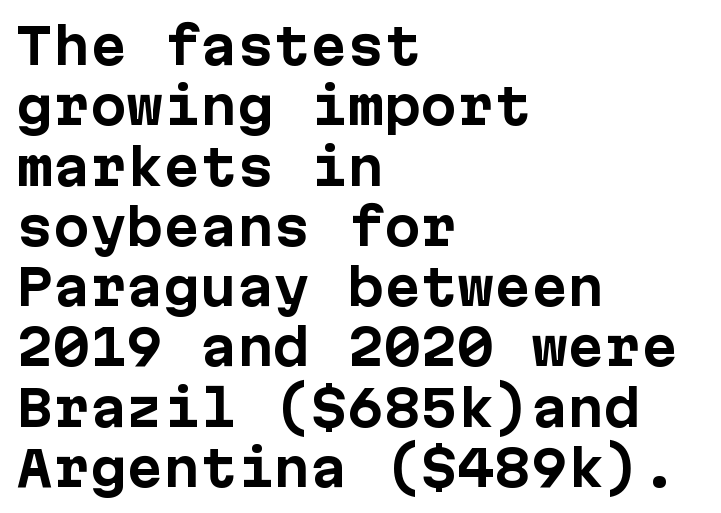
The image shows 49 px bold sans-serif type, upright; set left-aligned, line spacing 1.23x, normal letter spacing, not underlined; low stroke contrast and a medium x-height.
